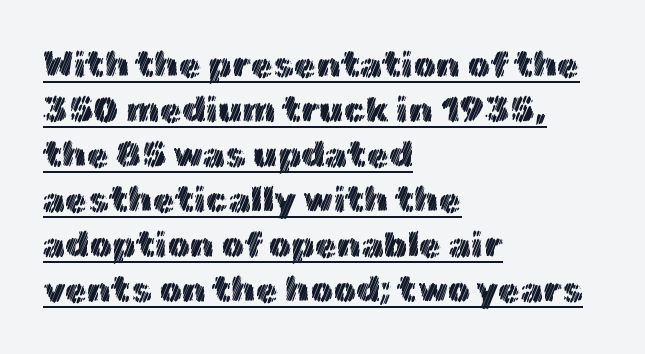
The image shows 36 px text type, upright; set left-aligned, normal line spacing (1.25x), normal letter spacing, underlined; a medium x-height.
